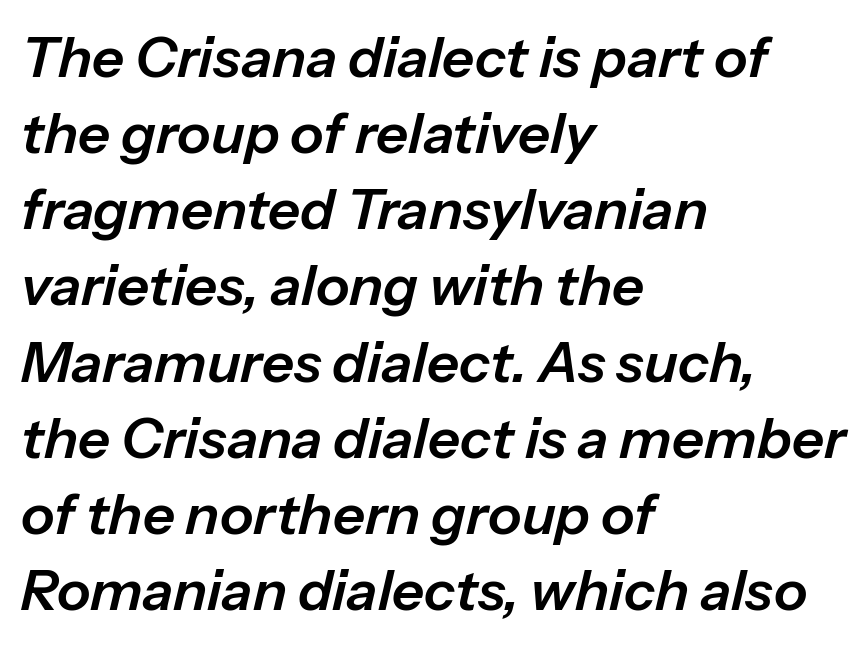
{"italic": "yes", "lean": "right", "slant_degrees": 13, "width": "normal", "stroke_contrast": "low", "x_height": "medium", "monospaced": "no", "underline": "no", "align": "left", "line_spacing": "normal", "line_spacing_ratio": 1.36, "letter_spacing": "normal", "letter_spacing_em": 0.0, "glyph_px": 56}
